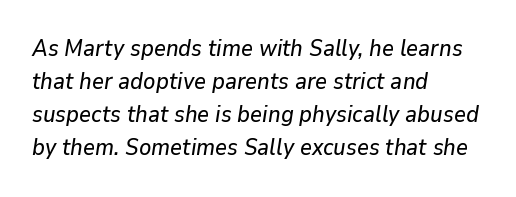
{"italic": "yes", "lean": "right", "slant_degrees": 9, "underline": "no", "align": "left", "line_spacing": "normal", "line_spacing_ratio": 1.44, "letter_spacing": "normal", "letter_spacing_em": 0.0, "glyph_px": 23}
